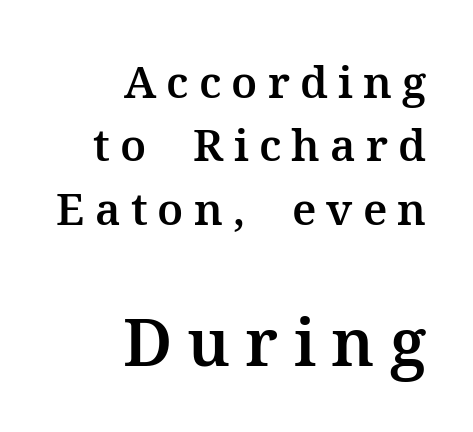
The image shows 66 px serif type, upright; set right-aligned, normal line spacing (1.44x), unusually wide letter spacing (+0.23 em), not underlined; the second (bottom) block is 1.5x larger; medium stroke contrast and a medium x-height.
